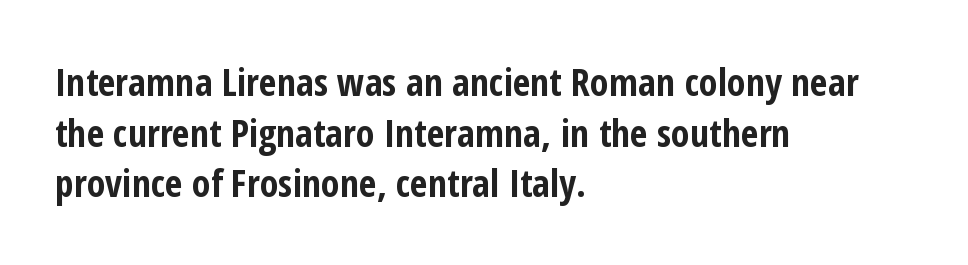
Bare-footed words on every line. Words appear dense and cohesive because spacing is normal. Each letter keeps its own natural width here, so spacing adapts to shape. The line-height multiplier appears to be the usual default. Horizontally, the lines are justified to the leading edge only. These lines carry a lot of weight — the face is fully bold.
